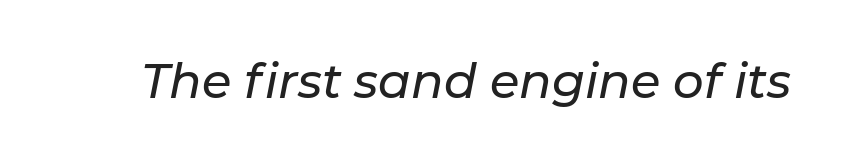
Q: Is the text italic (slanted)? A: Yes, it leans right by about 11 degrees.
Q: Is the text underlined? A: No.
Q: Is the spacing between letters normal or unusually wide? A: Normal.
Q: Width (condensed, normal, or wide)? A: Normal.
Q: Stroke contrast? A: Low.
Q: x-height? A: Medium.
Q: Monospaced? A: No.
